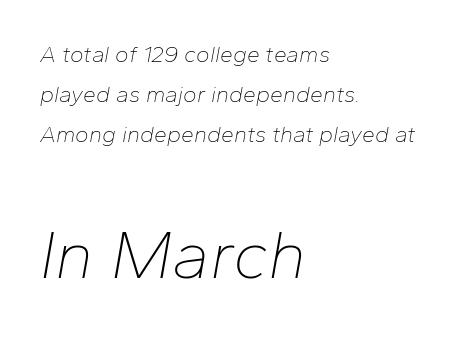
The image shows 68 px thin type, italic (leaning right); set left-aligned, line spacing 1.75x, normal letter spacing, not underlined; the second (bottom) block is 2.96x larger; low stroke contrast and a medium x-height.
